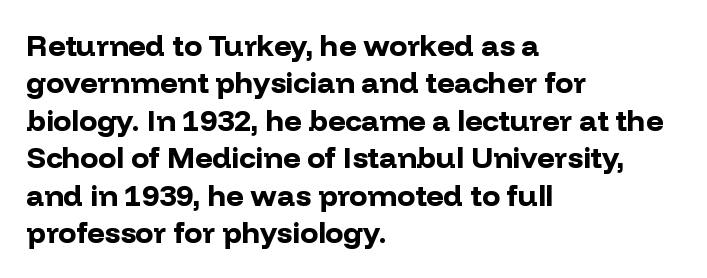
{"serif": "no", "italic": "no", "bold": "yes", "weight": "bold", "width": "normal", "stroke_contrast": "low", "x_height": "medium", "monospaced": "no", "underline": "no", "align": "left", "line_spacing": "normal", "line_spacing_ratio": 1.25, "letter_spacing": "normal", "letter_spacing_em": 0.0, "glyph_px": 30}
